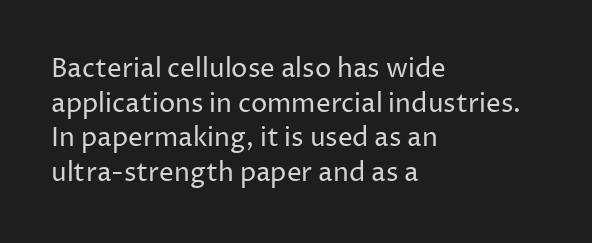
Q: Is the text bold? A: No.
Q: Is the text italic (slanted)? A: No, it is upright.
Q: Is the text underlined? A: No.
Q: How is the paragraph aligned? A: Left-aligned.
Q: Is the spacing between letters normal or unusually wide? A: Normal.
Q: Is the spacing between lines tight, normal or loose? A: Normal.
